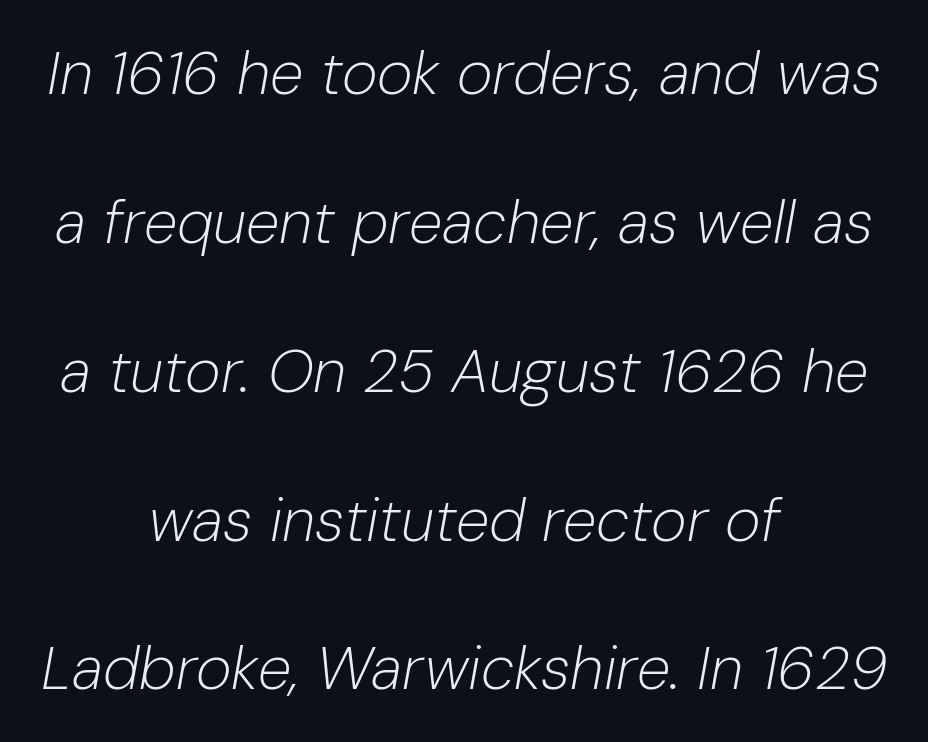
Q: Is the text bold? A: No.
Q: Is the text italic (slanted)? A: Yes, it leans right by about 10 degrees.
Q: Is the text underlined? A: No.
Q: How is the paragraph aligned? A: Centered.
Q: Is the spacing between letters normal or unusually wide? A: Normal.
Q: Is the spacing between lines tight, normal or loose? A: Loose.
Q: Width (condensed, normal, or wide)? A: Normal.
Q: Stroke contrast? A: Low.
Q: x-height? A: Medium.
Q: Monospaced? A: No.
